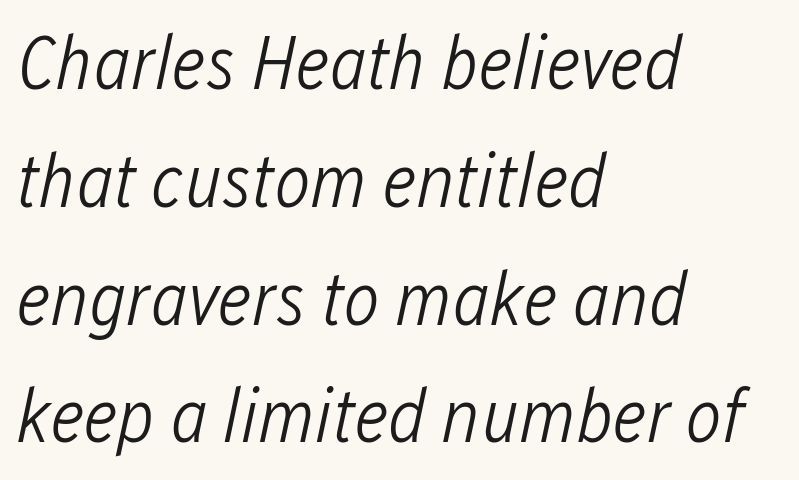
Q: Is the text bold? A: No.
Q: Is the text italic (slanted)? A: Yes, it leans right by about 12 degrees.
Q: Is the text underlined? A: No.
Q: How is the paragraph aligned? A: Left-aligned.
Q: Is the spacing between letters normal or unusually wide? A: Normal.
Q: Is the spacing between lines tight, normal or loose? A: Normal.
Q: Width (condensed, normal, or wide)? A: Condensed.
Q: Stroke contrast? A: Low.
Q: x-height? A: Medium.
Q: Monospaced? A: No.
